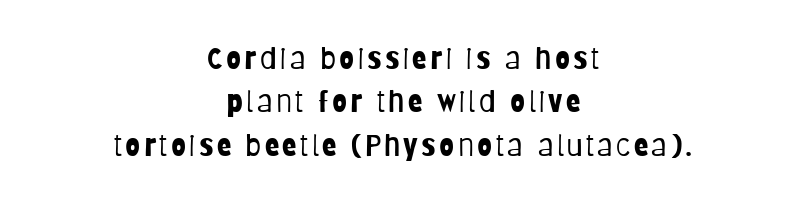
Q: Is the text bold? A: No.
Q: Is the text italic (slanted)? A: No, it is upright.
Q: Is the typeface a serif or a sans-serif typeface? A: Sans-serif.
Q: Is the text underlined? A: No.
Q: How is the paragraph aligned? A: Centered.
Q: Is the spacing between lines tight, normal or loose? A: Normal.
Q: Width (condensed, normal, or wide)? A: Condensed.
Q: Stroke contrast? A: Low.
Q: x-height? A: Large.
Q: Monospaced? A: No.
